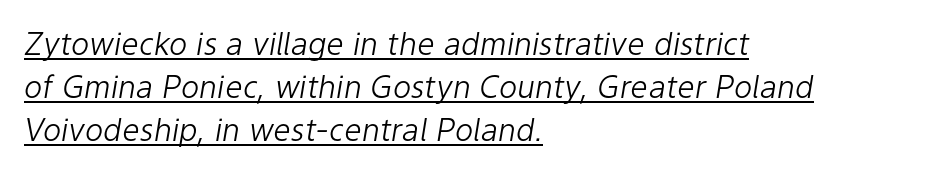
Q: Is the text bold? A: No.
Q: Is the text italic (slanted)? A: Yes, it leans right by about 9 degrees.
Q: Is the text underlined? A: Yes.
Q: How is the paragraph aligned? A: Left-aligned.
Q: Is the spacing between letters normal or unusually wide? A: Normal.
Q: Is the spacing between lines tight, normal or loose? A: Normal.
Q: Width (condensed, normal, or wide)? A: Normal.
Q: Stroke contrast? A: Low.
Q: x-height? A: Medium.
Q: Monospaced? A: No.
